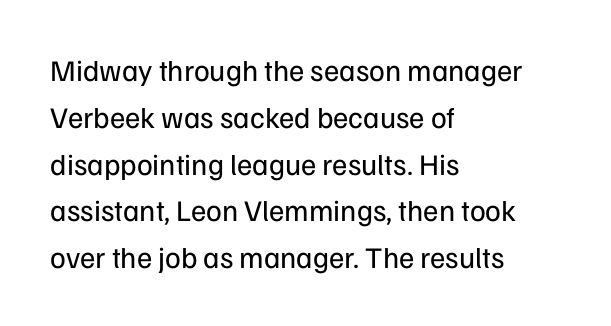
{"serif": "no", "italic": "no", "bold": "no", "weight": "regular", "width": "normal", "stroke_contrast": "low", "x_height": "medium", "monospaced": "no", "underline": "no", "align": "left", "line_spacing": "normal", "line_spacing_ratio": 1.56, "letter_spacing": "normal", "letter_spacing_em": 0.0, "glyph_px": 30}
